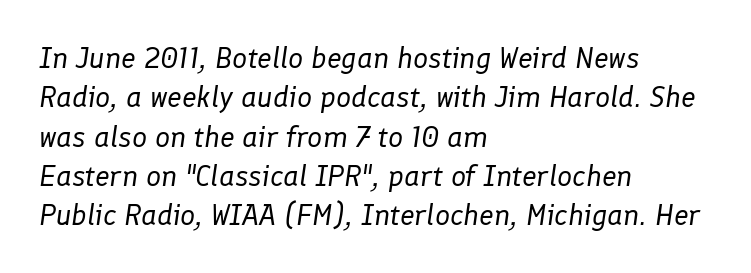
The image shows 30 px regular-weight type, italic (leaning right); set left-aligned, normal line spacing (1.31x), normal letter spacing, not underlined; low stroke contrast and a medium x-height.
